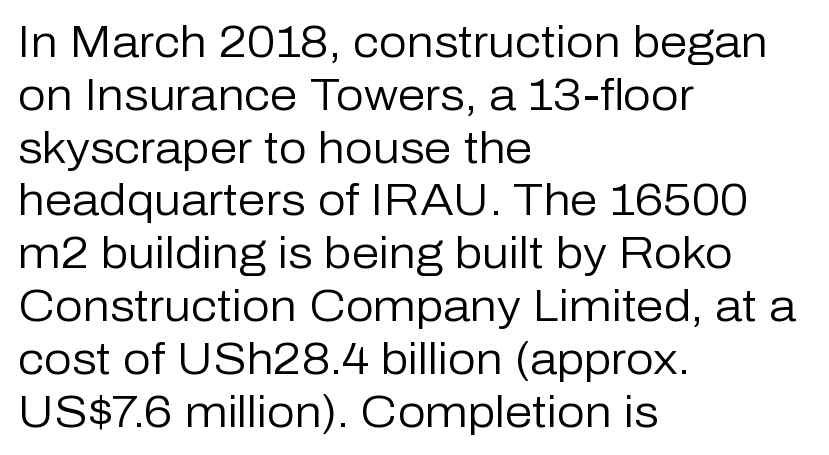
The image shows 44 px regular-weight sans-serif type, upright; set left-aligned, line spacing 1.2x, normal letter spacing, not underlined; low stroke contrast and a medium x-height.
